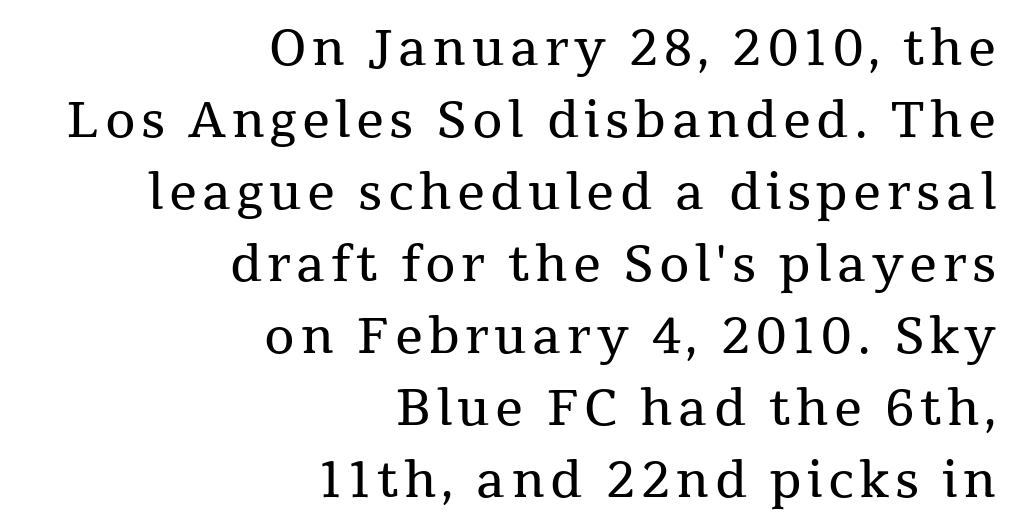
{"serif": "yes", "italic": "no", "bold": "no", "weight": "regular", "width": "normal", "stroke_contrast": "medium", "x_height": "medium", "monospaced": "no", "underline": "no", "align": "right", "line_spacing": "normal", "line_spacing_ratio": 1.47, "glyph_px": 49}
